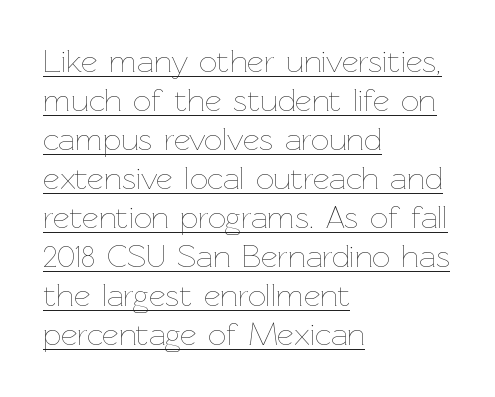
The passage shown has conventional tracking throughout. Teacher's note: observe the even left margin — that is flush-left alignment. Unlike italic type, these characters show no tilt at all. Think of a printed novel: that variable character pitch is what you see here. Nothing heavy about these letters — not bold at all. Every word sits above its own underline.
